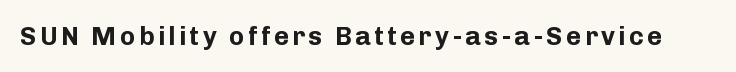
Q: Is the text bold? A: Yes.
Q: Is the text italic (slanted)? A: No, it is upright.
Q: Is the text underlined? A: No.
